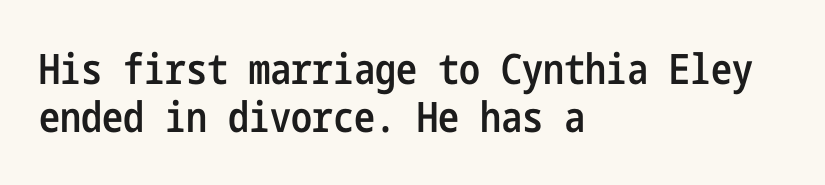
The image shows 42 px semibold, condensed sans-serif type, upright; set left-aligned, tight line spacing (1.15x), normal letter spacing, not underlined; low stroke contrast and a medium x-height.
